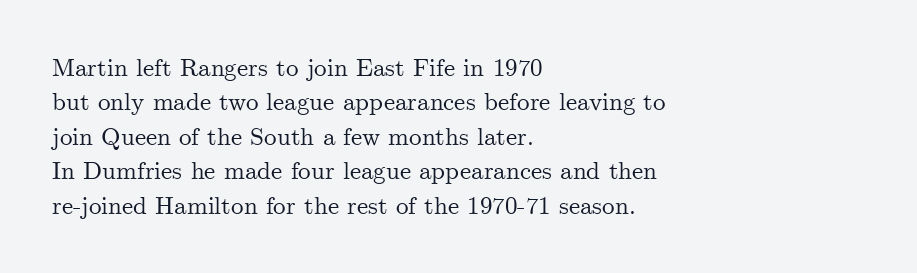
The image shows 25 px text type, upright; set left-aligned, normal line spacing (1.38x), normal letter spacing, not underlined.
